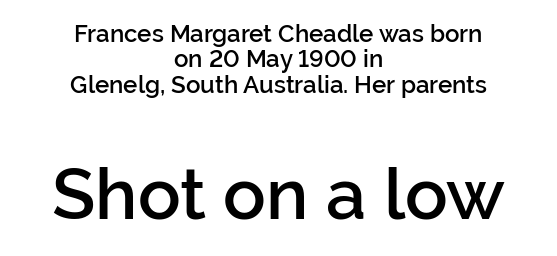
The type sits square on the baseline with zero lean. Underlining? Definitely not there. Small over large — that's the arrangement of the two blocks here. The letters advance in unequal steps, a hallmark of proportional type. Vertical spacing — tight. Line starts and ends both wander, symmetrically.
